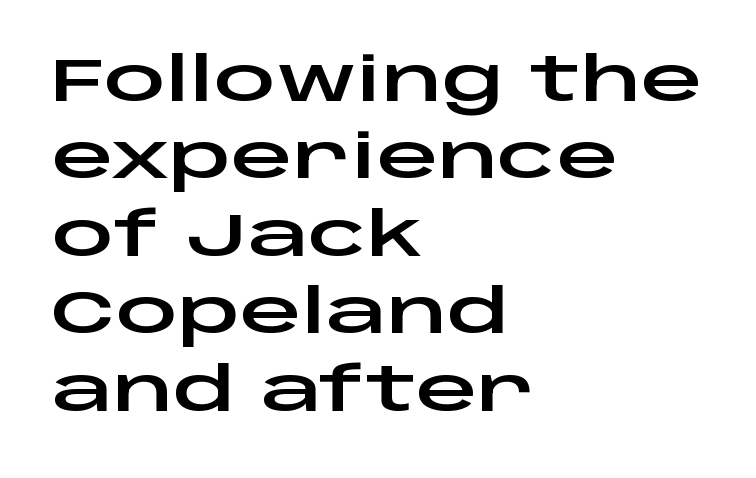
The image shows 61 px wide sans-serif type, upright; set left-aligned, normal line spacing (1.27x), normal letter spacing, not underlined; low stroke contrast and a large x-height.
